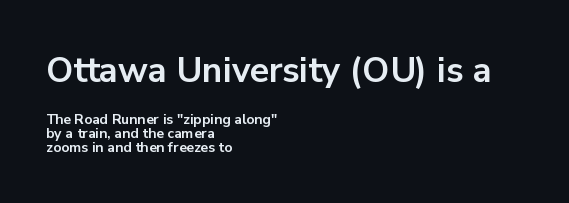
{"serif": "no", "italic": "no", "bold": "yes", "weight": "bold", "width": "normal", "stroke_contrast": "low", "x_height": "medium", "monospaced": "no", "underline": "no", "align": "left", "line_spacing": "tight", "line_spacing_ratio": 1.0, "letter_spacing": "normal", "letter_spacing_em": 0.0, "larger_block": "first", "size_ratio": 2.5, "glyph_px": 35}
